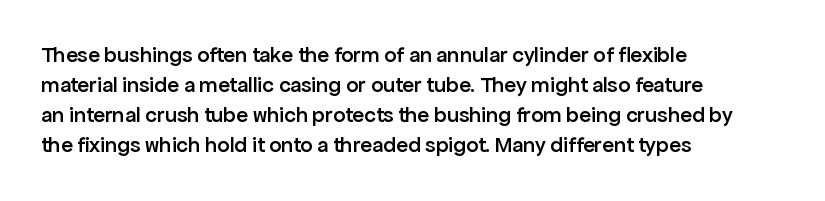
The image shows 22 px text type, upright; set left-aligned, normal line spacing (1.37x), normal letter spacing, not underlined.
